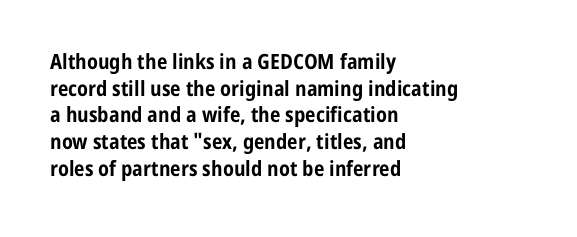
{"italic": "no", "bold": "yes", "underline": "no", "align": "left", "line_spacing": "normal", "line_spacing_ratio": 1.27, "letter_spacing": "normal", "letter_spacing_em": 0.0, "glyph_px": 21}
